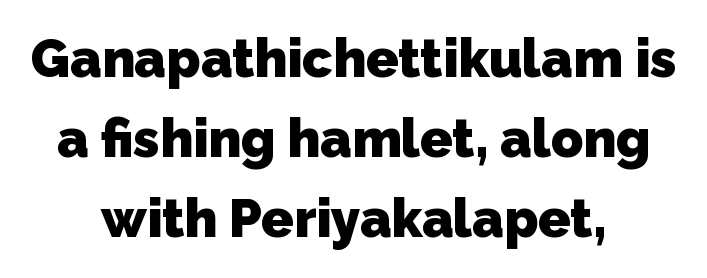
The image shows 53 px heavy sans-serif type; set centered, normal line spacing (1.51x), normal letter spacing, not underlined; low stroke contrast and a medium x-height.
